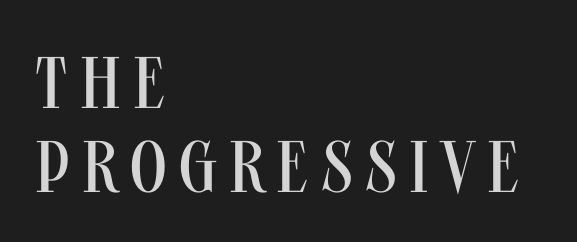
{"serif": "no", "italic": "no", "bold": "no", "weight": "regular", "width": "condensed", "stroke_contrast": "medium", "x_height": "large", "monospaced": "no", "underline": "no", "align": "left", "line_spacing": "tight", "line_spacing_ratio": 1.15, "glyph_px": 73}
